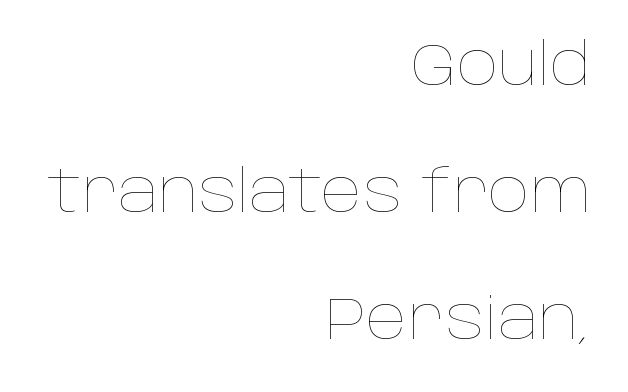
The image shows 58 px thin type, upright; set right-aligned, loose line spacing (2.19x), normal letter spacing, not underlined; low stroke contrast and a large x-height.
